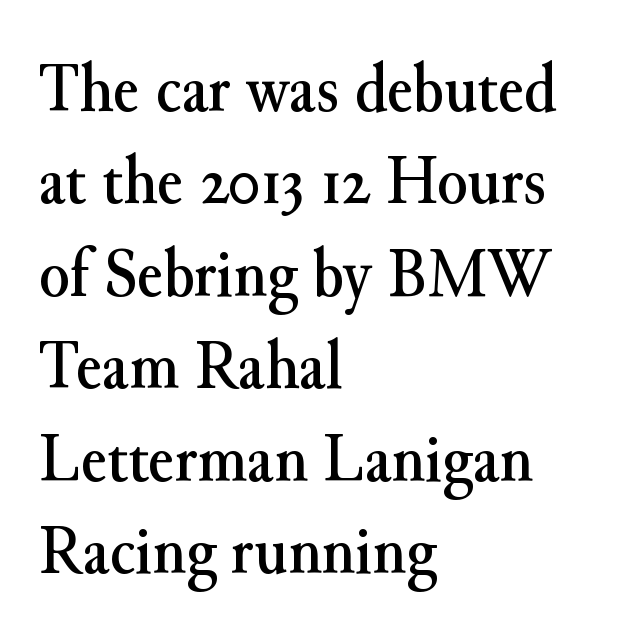
Q: Is the text italic (slanted)? A: No, it is upright.
Q: Is the typeface a serif or a sans-serif typeface? A: Serif.
Q: Is the text underlined? A: No.
Q: How is the paragraph aligned? A: Left-aligned.
Q: Is the spacing between letters normal or unusually wide? A: Normal.
Q: Is the spacing between lines tight, normal or loose? A: Normal.
Q: Width (condensed, normal, or wide)? A: Normal.
Q: Stroke contrast? A: Medium.
Q: x-height? A: Small.
Q: Monospaced? A: No.
